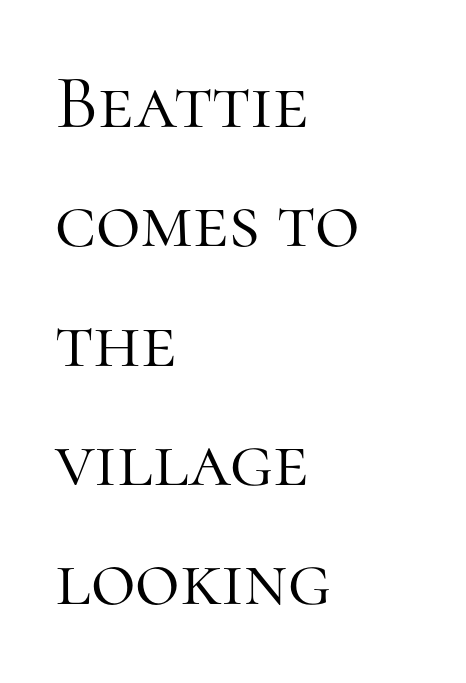
Which margin do the lines hug? The left one — the right edge is uneven. Each letter keeps its own natural width here, so spacing adapts to shape. Only glyphs here, with clear space below each row. Summary of vertical rhythm: regular, with standard interline spacing.
